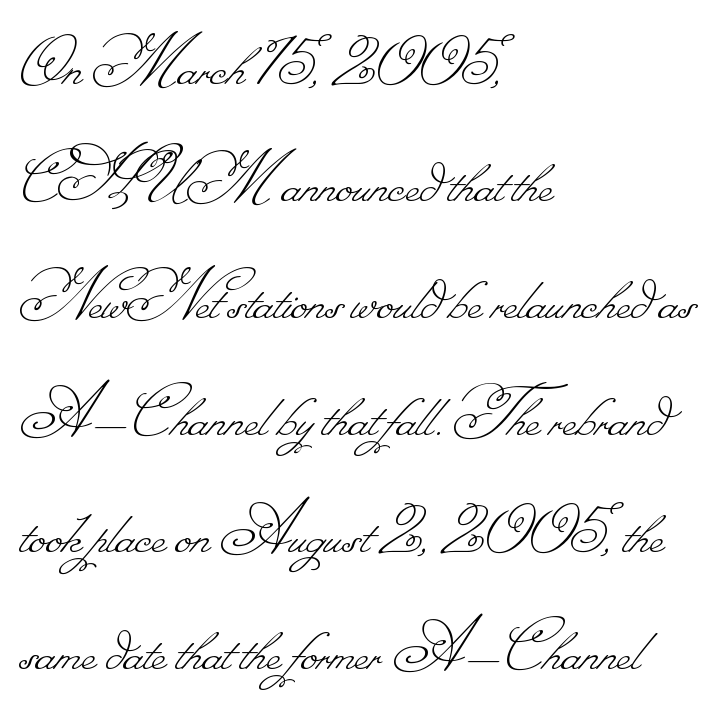
The image shows 76 px thin type; set left-aligned, normal line spacing (1.54x), normal letter spacing, not underlined; low stroke contrast.
